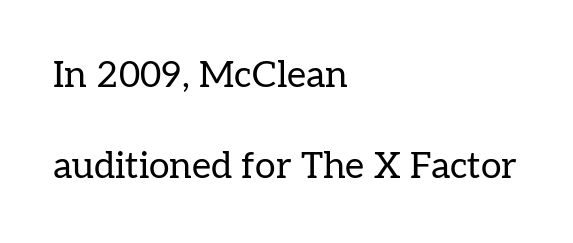
{"serif": "yes", "italic": "no", "bold": "no", "weight": "regular", "width": "normal", "stroke_contrast": "low", "x_height": "medium", "monospaced": "no", "underline": "no", "align": "left", "line_spacing": "loose", "line_spacing_ratio": 2.47, "letter_spacing": "normal", "letter_spacing_em": 0.0, "glyph_px": 37}
